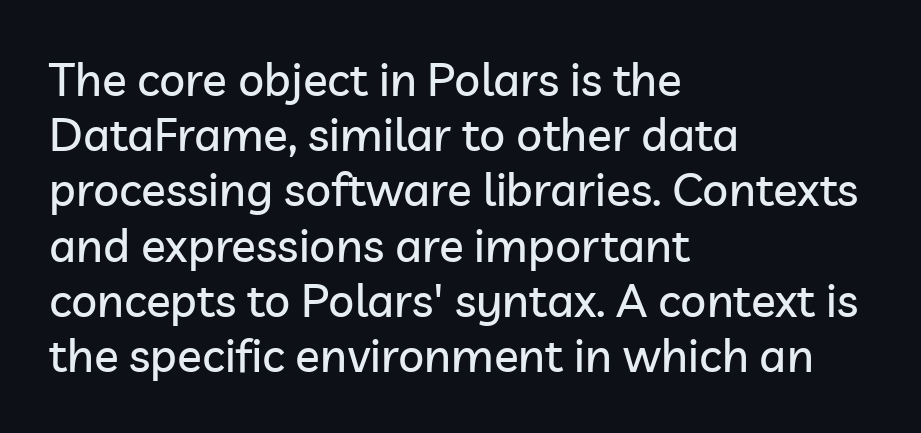
Q: Is the text italic (slanted)? A: No, it is upright.
Q: Is the typeface a serif or a sans-serif typeface? A: Sans-serif.
Q: Is the text underlined? A: No.
Q: How is the paragraph aligned? A: Left-aligned.
Q: Is the spacing between letters normal or unusually wide? A: Normal.
Q: Width (condensed, normal, or wide)? A: Normal.
Q: Stroke contrast? A: Low.
Q: x-height? A: Medium.
Q: Monospaced? A: No.
